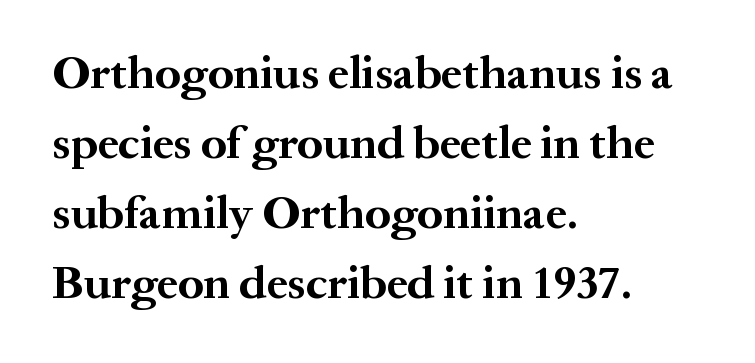
The image shows 47 px bold serif type, upright; set left-aligned, normal line spacing (1.49x), normal letter spacing, not underlined; medium stroke contrast and a medium x-height.
